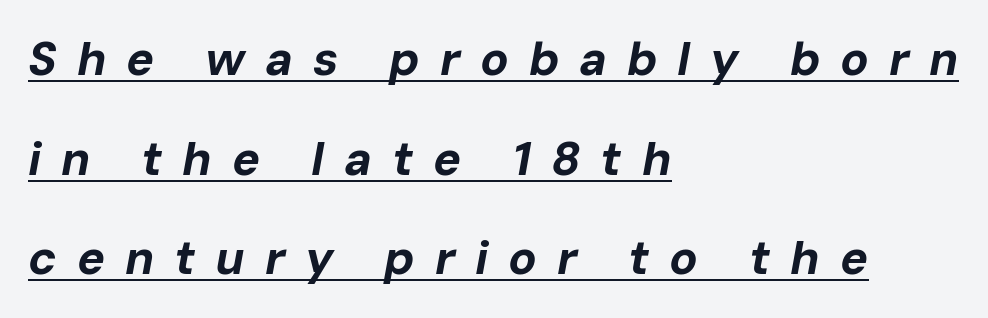
Look at the tracking — it's clearly loosened, letters drifting apart. What decoration does the sample have? An underline. The typesetter chose a ragged-right arrangement here. The lines are spread far apart with generous leading. A typesetter would mark this as italic. A dark, heavy texture on the line: the type is bold.
